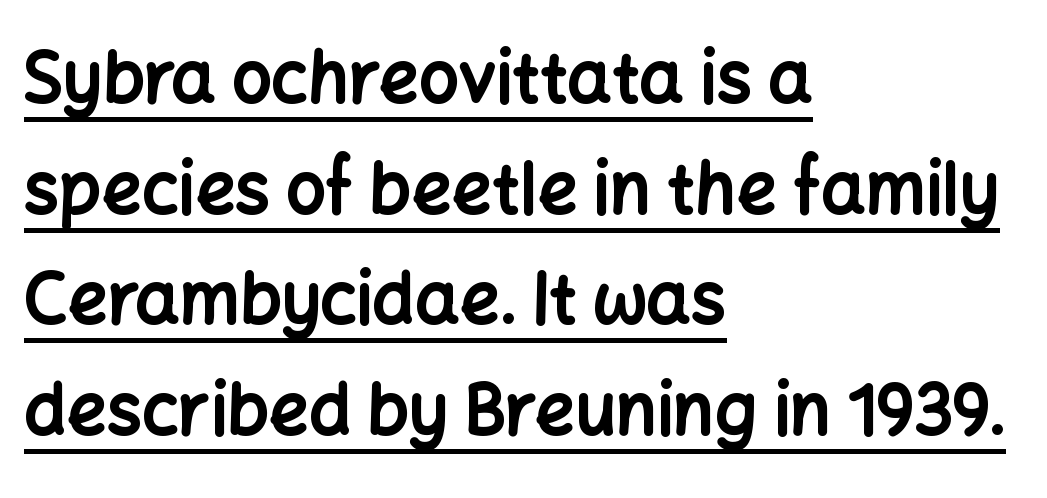
Q: Is the text bold? A: Yes.
Q: Is the text italic (slanted)? A: No, it is upright.
Q: Is the typeface a serif or a sans-serif typeface? A: Sans-serif.
Q: Is the text underlined? A: Yes.
Q: How is the paragraph aligned? A: Left-aligned.
Q: Is the spacing between letters normal or unusually wide? A: Normal.
Q: Is the spacing between lines tight, normal or loose? A: Normal.
Q: Width (condensed, normal, or wide)? A: Normal.
Q: Stroke contrast? A: Low.
Q: x-height? A: Medium.
Q: Monospaced? A: No.
